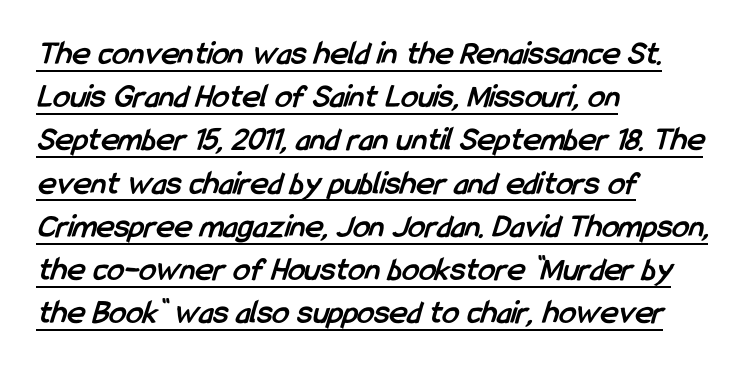
{"serif": "no", "bold": "yes", "weight": "semibold", "width": "condensed", "stroke_contrast": "low", "x_height": "medium", "monospaced": "no", "underline": "yes", "align": "left", "line_spacing": "normal", "line_spacing_ratio": 1.27, "letter_spacing": "normal", "letter_spacing_em": 0.0, "glyph_px": 34}
